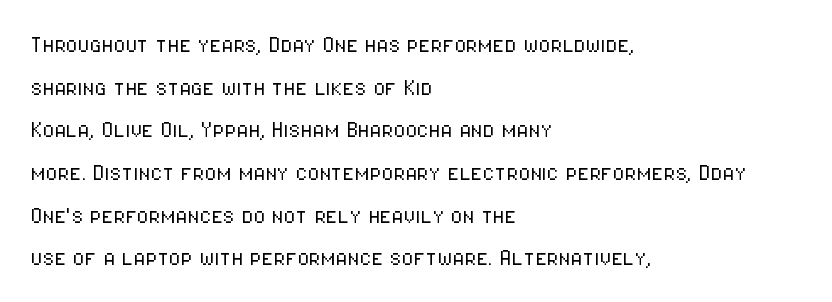
The image shows 27 px text type, upright; set left-aligned, normal line spacing (1.58x), normal letter spacing, not underlined.
